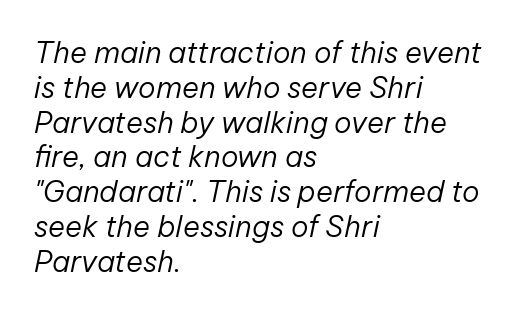
The lines in this sample share a left origin and differ only in where they stop. Looks like regular typesetting: each glyph gets only the width it needs. Inter-character spacing is left at the font's built-in metrics. Rendered with sloped, italic letterforms. Counters stay open thanks to moderate or lighter strokes.
